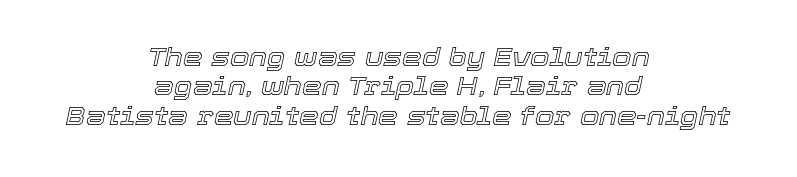
Q: Is the text italic (slanted)? A: Yes, it leans right by about 12 degrees.
Q: Is the text underlined? A: No.
Q: How is the paragraph aligned? A: Centered.
Q: Is the spacing between letters normal or unusually wide? A: Normal.
